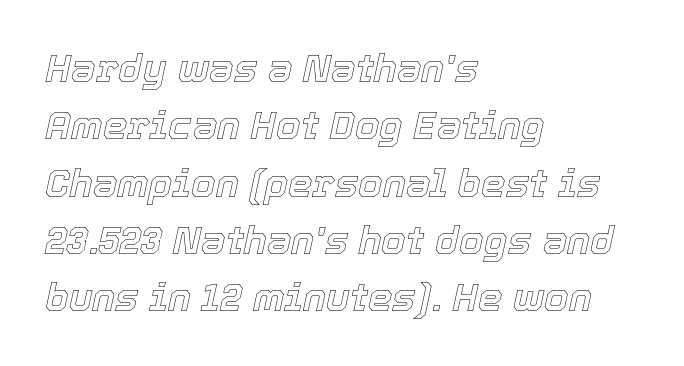
The image shows 39 px text type, italic (leaning right); set left-aligned, normal line spacing (1.47x), normal letter spacing, not underlined; a medium x-height.
